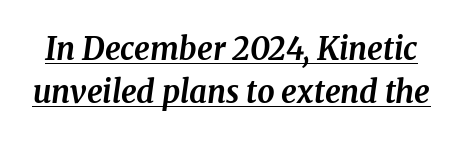
You could not count columns in this text — the font is proportionally spaced. Standard letterfit; no display-style spreading of the glyphs. Slanted lettering throughout. One glance says typical: line gaps are just what's usual. In terms of letterform style, serifs are clearly present. Strokes here are thick enough to call this a true bold.
